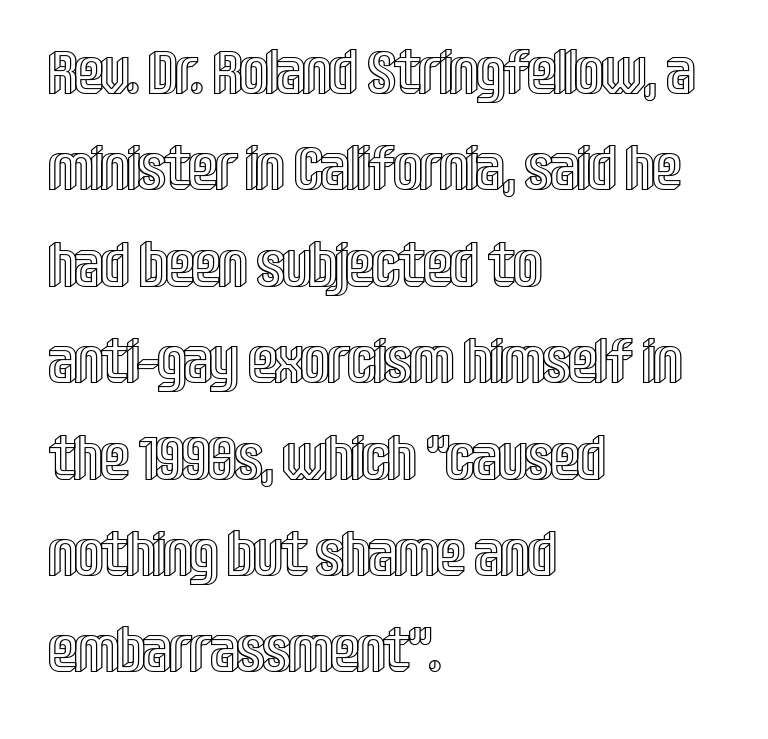
Q: Is the text italic (slanted)? A: No, it is upright.
Q: Is the text underlined? A: No.
Q: How is the paragraph aligned? A: Left-aligned.
Q: Is the spacing between letters normal or unusually wide? A: Normal.
Q: Is the spacing between lines tight, normal or loose? A: Normal.
Q: Width (condensed, normal, or wide)? A: Condensed.
Q: x-height? A: Large.
Q: Monospaced? A: No.
